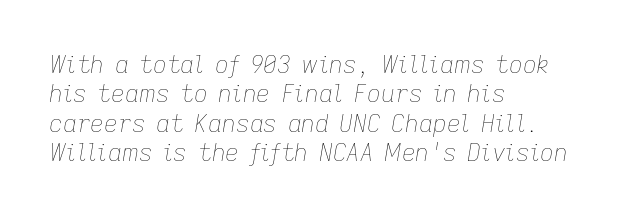
Glyph-to-glyph distance matches everyday printed text. Beneath every word, the page is bare. When letters slant like this, we call the style italic. Caption: face not bold, strokes unweighted.
